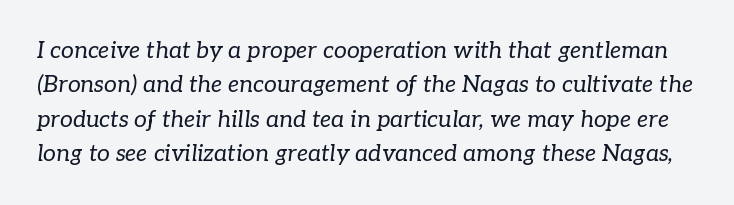
The image shows 23 px text type, italic (leaning right); set normal line spacing (1.49x), normal letter spacing, not underlined.
